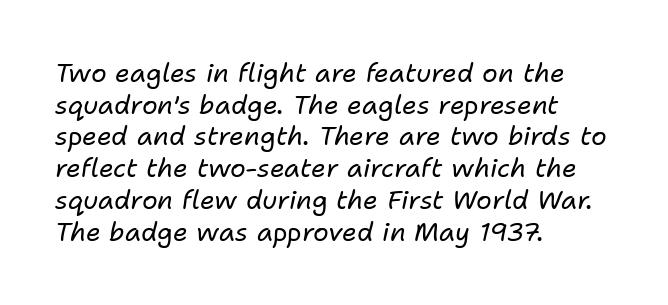
The image shows 26 px text type, italic (leaning right); set left-aligned, line spacing 1.22x, normal letter spacing, not underlined.
